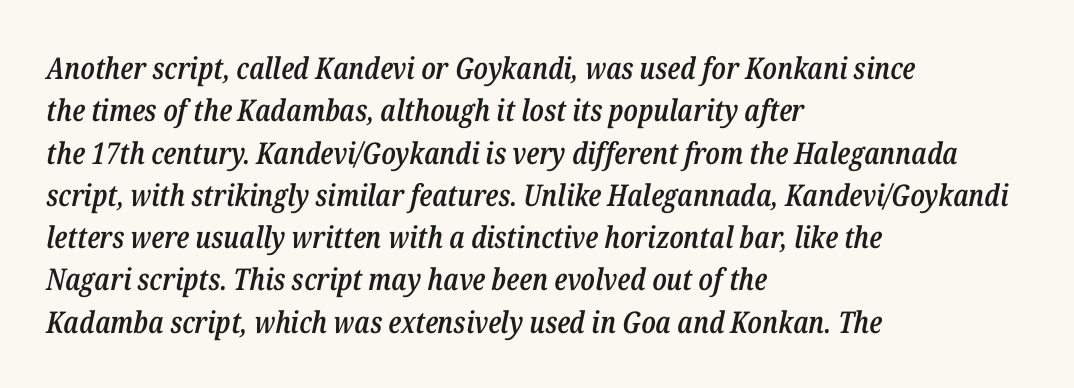
Q: Is the text bold? A: Semi-bold.
Q: Is the text italic (slanted)? A: Yes, it leans right by about 12 degrees.
Q: Is the text underlined? A: No.
Q: How is the paragraph aligned? A: Left-aligned.
Q: Is the spacing between letters normal or unusually wide? A: Normal.
Q: Is the spacing between lines tight, normal or loose? A: Normal.
Q: Width (condensed, normal, or wide)? A: Condensed.
Q: Stroke contrast? A: Low.
Q: x-height? A: Medium.
Q: Monospaced? A: No.
